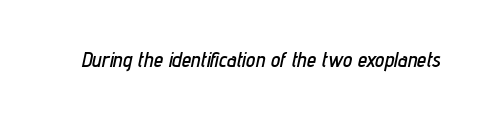
Q: Is the text italic (slanted)? A: Yes, it leans right by about 12 degrees.
Q: Is the text underlined? A: No.
Q: Is the spacing between letters normal or unusually wide? A: Normal.
